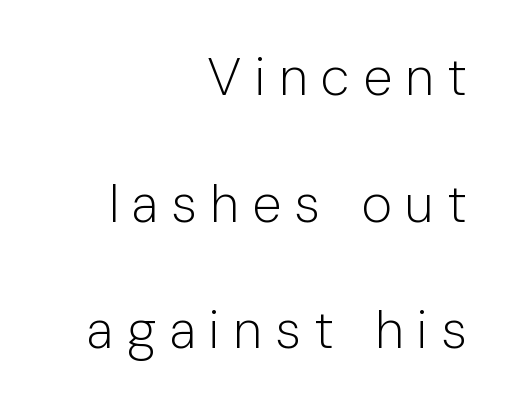
{"serif": "no", "italic": "no", "bold": "no", "weight": "light", "width": "normal", "stroke_contrast": "low", "x_height": "medium", "monospaced": "no", "underline": "no", "align": "right", "line_spacing": "loose", "line_spacing_ratio": 2.39, "letter_spacing": "wide", "letter_spacing_em": 0.25, "glyph_px": 53}
